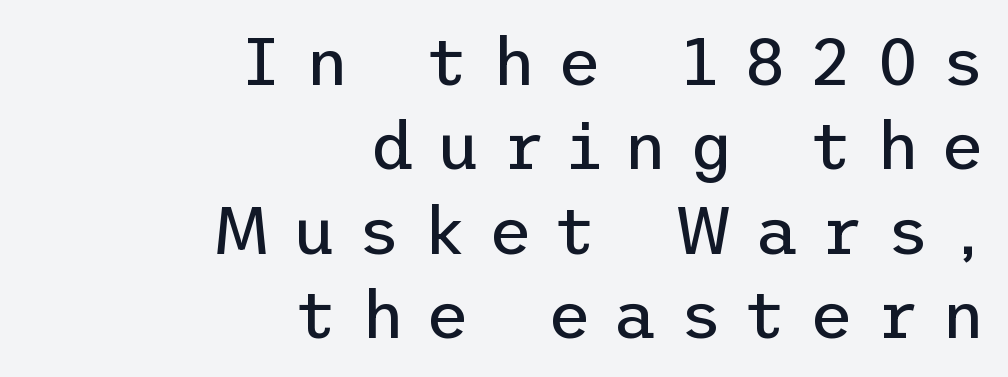
The image shows 67 px regular-weight sans-serif type, upright; set right-aligned, normal line spacing (1.26x), unusually wide letter spacing (+0.33 em), not underlined; low stroke contrast and a medium x-height.
